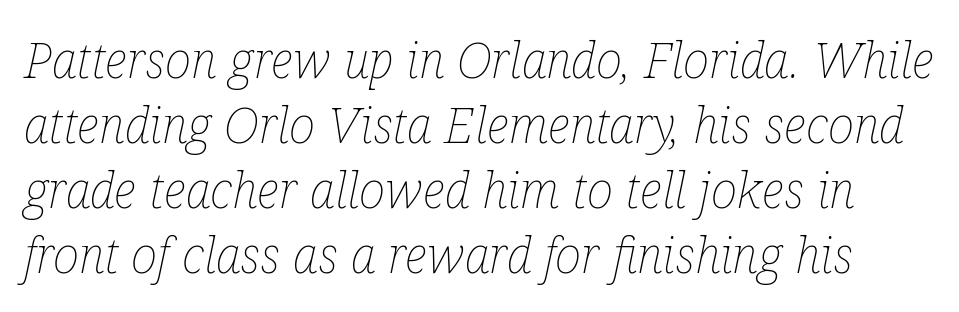
Q: Is the text bold? A: No.
Q: Is the text italic (slanted)? A: Yes, it leans right by about 12 degrees.
Q: Is the text underlined? A: No.
Q: Is the spacing between letters normal or unusually wide? A: Normal.
Q: Is the spacing between lines tight, normal or loose? A: Normal.
Q: Width (condensed, normal, or wide)? A: Condensed.
Q: Stroke contrast? A: Low.
Q: x-height? A: Medium.
Q: Monospaced? A: No.
